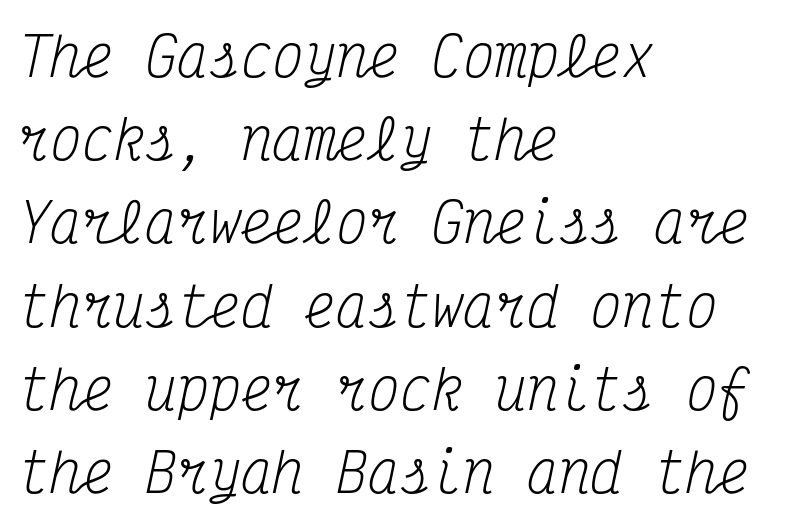
Q: Is the text bold? A: No.
Q: Is the text italic (slanted)? A: Yes, it leans right by about 12 degrees.
Q: Is the typeface a serif or a sans-serif typeface? A: Serif.
Q: Is the text underlined? A: No.
Q: How is the paragraph aligned? A: Left-aligned.
Q: Is the spacing between letters normal or unusually wide? A: Normal.
Q: Is the spacing between lines tight, normal or loose? A: Normal.
Q: Width (condensed, normal, or wide)? A: Condensed.
Q: Stroke contrast? A: Medium.
Q: x-height? A: Medium.
Q: Monospaced? A: Yes.
